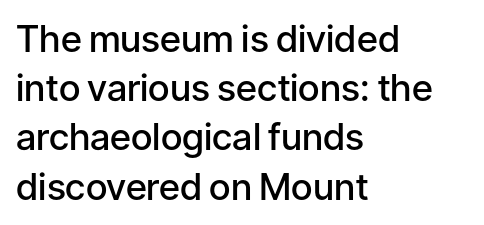
The image shows 37 px semibold sans-serif type, upright; set left-aligned, normal line spacing (1.33x), normal letter spacing, not underlined; low stroke contrast and a medium x-height.
